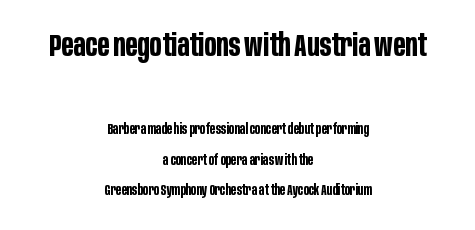
Summary of weight: heavy, a full bold. How would I describe the line gaps? Wide and relaxed. The first block has been scaled up relative to the second. Regarding serifs, this sample does without them.
